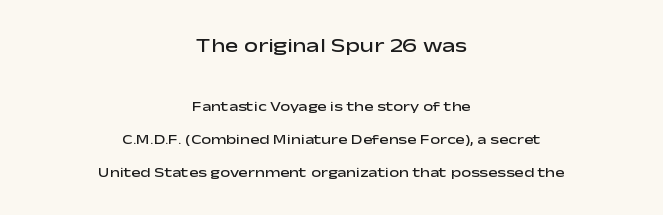
Q: Is the text bold? A: Semi-bold.
Q: Is the text italic (slanted)? A: No, it is upright.
Q: Is the text underlined? A: No.
Q: How is the paragraph aligned? A: Centered.
Q: Is the spacing between letters normal or unusually wide? A: Normal.
Q: Is the spacing between lines tight, normal or loose? A: Loose.
Q: Which block of text is set in a larger size, the first (top) or the second (bottom)? A: The first (top) one.
